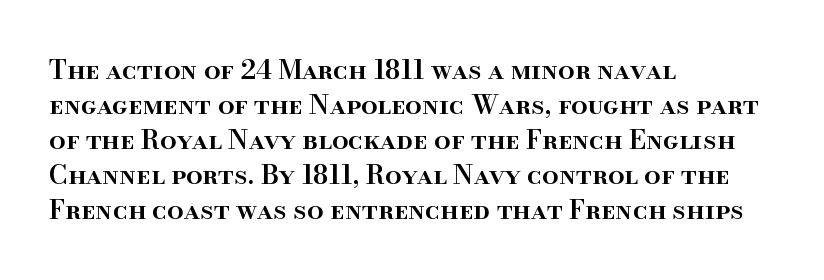
The image shows 26 px text type, upright; set left-aligned, normal line spacing (1.35x), normal letter spacing, not underlined.
